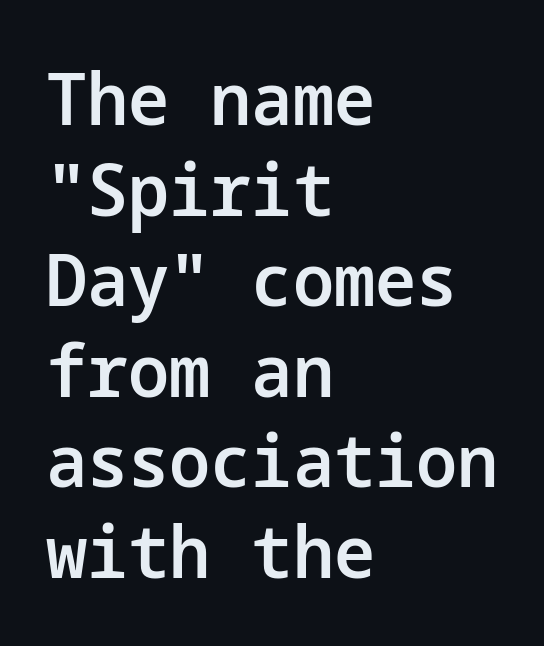
The image shows 73 px semibold sans-serif type, upright; set left-aligned, line spacing 1.24x, normal letter spacing, not underlined; low stroke contrast and a medium x-height.
